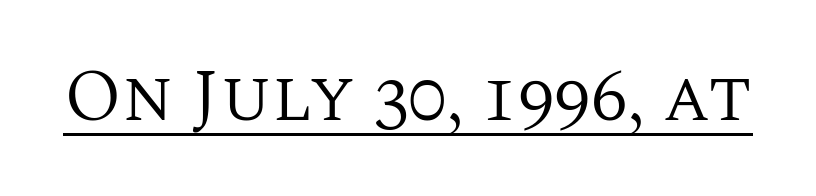
Do the characters align in a grid? No, the font is proportional. The line texture is even and compact thanks to regular tracking. Decoration check: the copy is underlined. Posture: upright roman. Weight: regular or lighter.
